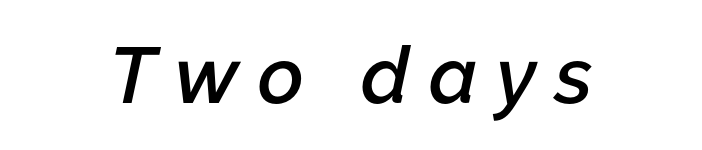
Characters follow at a spacing far wider than the type designer built in. Compared with a flush-left layout, this one balances lines on the center instead. Posture: slanted. The typesetting leans somewhat heavy: a semibold.
